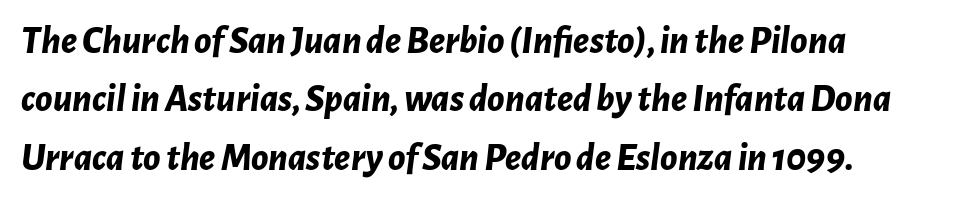
{"italic": "yes", "lean": "right", "slant_degrees": 7, "bold": "yes", "weight": "bold", "width": "normal", "stroke_contrast": "low", "x_height": "medium", "monospaced": "no", "underline": "no", "align": "left", "line_spacing": "normal", "line_spacing_ratio": 1.5, "letter_spacing": "normal", "letter_spacing_em": 0.0, "glyph_px": 39}
